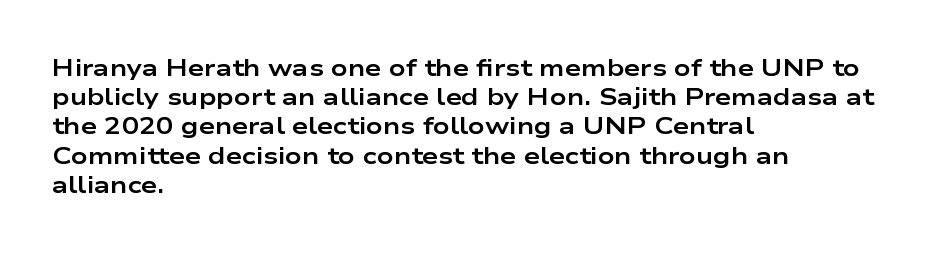
The image shows 23 px bold type, upright; set left-aligned, normal line spacing (1.27x), normal letter spacing, not underlined.
